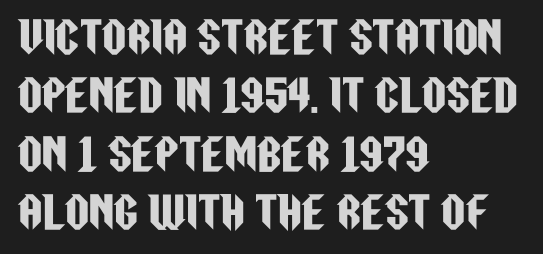
Q: Is the text italic (slanted)? A: No, it is upright.
Q: Is the typeface a serif or a sans-serif typeface? A: Sans-serif.
Q: Is the text underlined? A: No.
Q: How is the paragraph aligned? A: Left-aligned.
Q: Is the spacing between letters normal or unusually wide? A: Normal.
Q: Is the spacing between lines tight, normal or loose? A: Normal.
Q: Width (condensed, normal, or wide)? A: Condensed.
Q: Stroke contrast? A: Low.
Q: x-height? A: Large.
Q: Monospaced? A: No.
